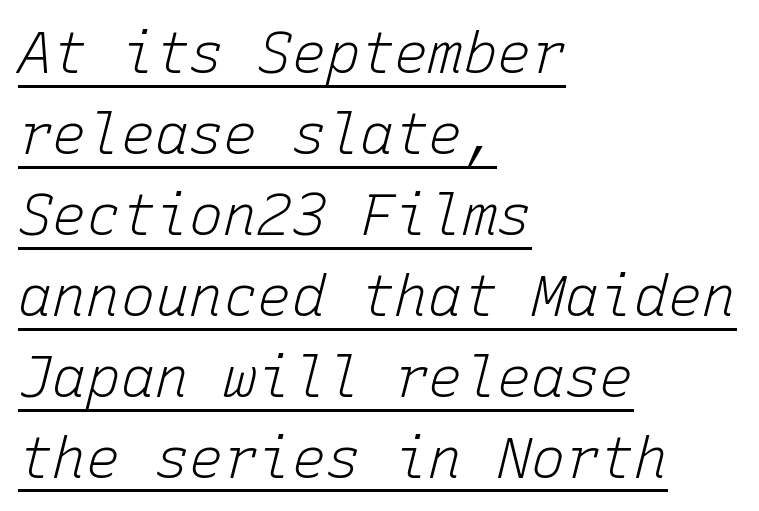
The image shows 57 px light type, italic (leaning right), monospaced; set left-aligned, normal line spacing (1.42x), normal letter spacing, underlined; low stroke contrast and a medium x-height.
